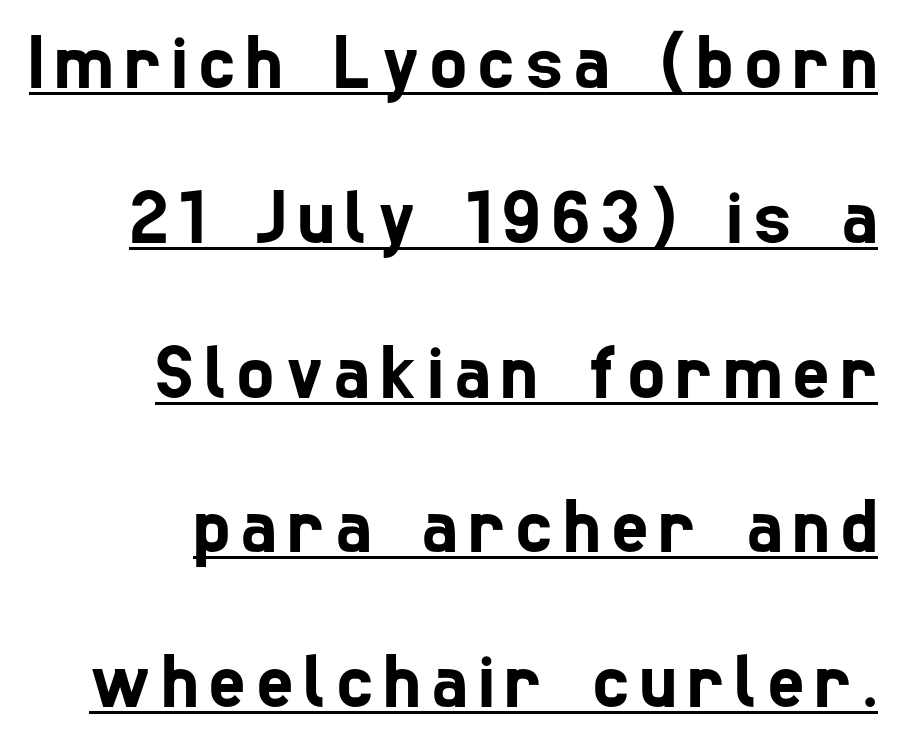
In CSS terms this would be text-align: right. Looks like regular typesetting: each glyph gets only the width it needs. Leading is clearly above the norm, producing a sparse column. What kind of face is this? One without serifs — a sans. Students, observe the line beneath the letters — that is underlining.
